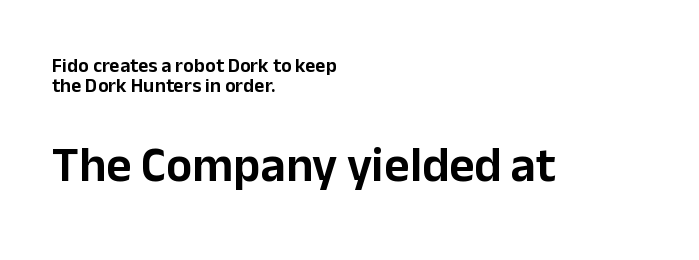
The image shows 49 px sans-serif type, upright; set left-aligned, tight line spacing (1.01x), normal letter spacing, not underlined; the second (bottom) block is 2.45x larger; low stroke contrast and a medium x-height.
